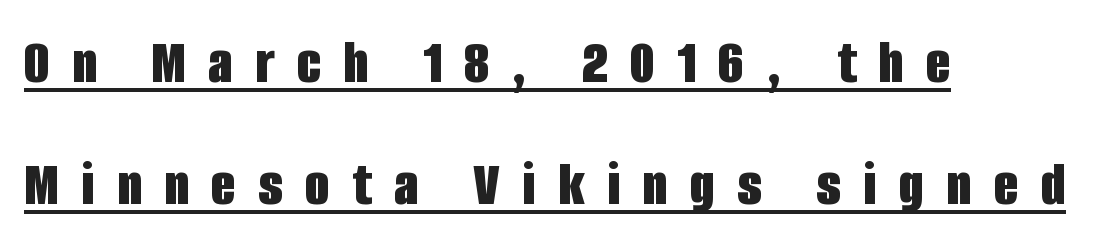
{"serif": "no", "italic": "no", "bold": "yes", "weight": "bold", "width": "condensed", "stroke_contrast": "low", "x_height": "large", "monospaced": "no", "underline": "yes", "align": "left", "line_spacing": "loose", "line_spacing_ratio": 1.9, "letter_spacing": "wide", "letter_spacing_em": 0.35, "glyph_px": 64}
